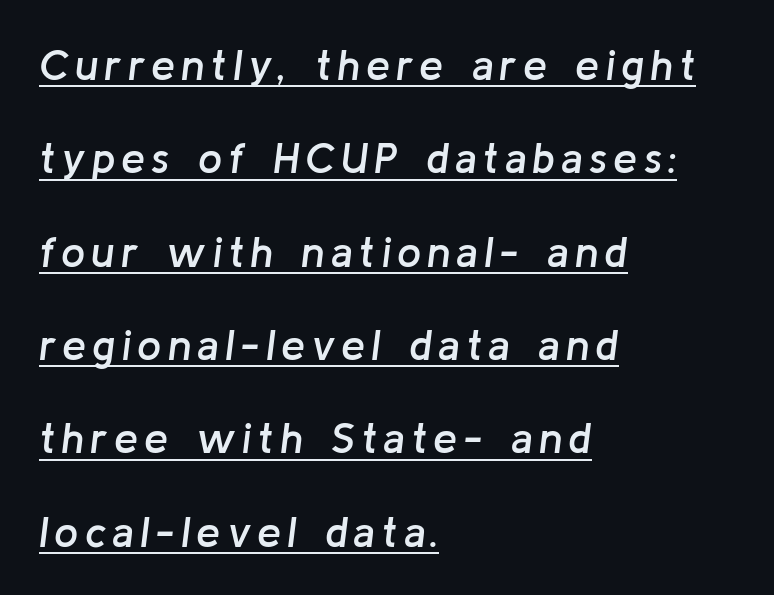
{"italic": "yes", "lean": "right", "slant_degrees": 8, "bold": "semi", "weight": "semibold", "width": "normal", "stroke_contrast": "low", "x_height": "medium", "monospaced": "no", "underline": "yes", "align": "left", "line_spacing": "loose", "line_spacing_ratio": 2.17, "glyph_px": 43}
